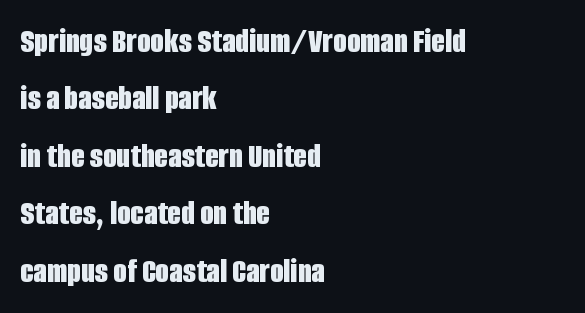
The image shows 35 px bold, condensed sans-serif type, upright; set left-aligned, normal line spacing (1.64x), normal letter spacing, not underlined; low stroke contrast and a large x-height.
